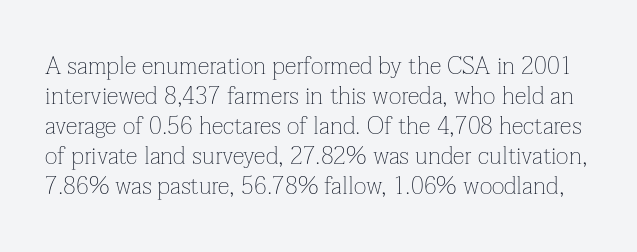
Students, note that the glyphs here touch the page at normal intervals. The baseline area is clear. The vertical gap from one line to the next is medium. No extra ink here — the face is not bold. Nope, not italic — everything's standing straight.
